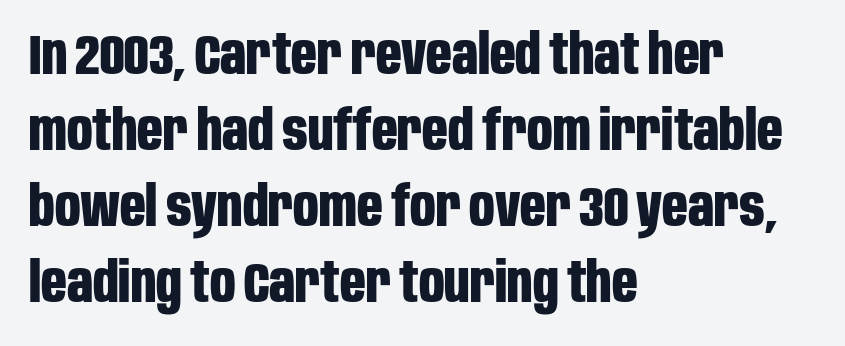
Varying glyph widths throughout — classic text-font behaviour. Nothing sits at the stroke ends, so this counts as sans-serif. Type without underlining. The specimen reads as upright at a glance.
